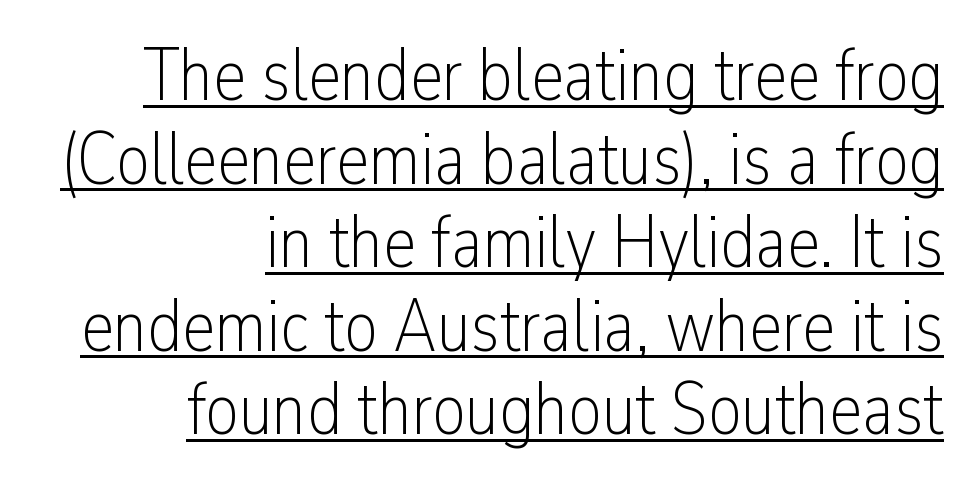
Caption: face not bold, strokes unweighted. The passage shown stacks its lines with hardly any gap. Do the characters align in a grid? No, the font is proportional. This rendering uses right alignment, leaving the left contour irregular. Tall strokes in this sample are plumb rather than angled. Check the space under the baseline: a stroke is drawn there.
